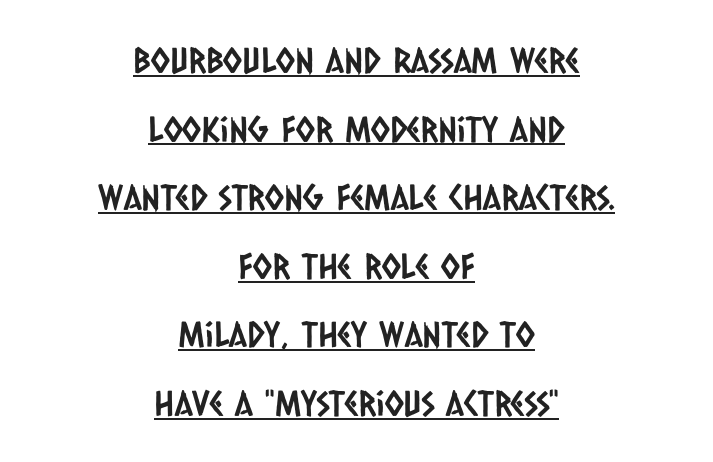
Q: Is the typeface a serif or a sans-serif typeface? A: Sans-serif.
Q: Is the text underlined? A: Yes.
Q: How is the paragraph aligned? A: Centered.
Q: Is the spacing between letters normal or unusually wide? A: Normal.
Q: Is the spacing between lines tight, normal or loose? A: Loose.
Q: Width (condensed, normal, or wide)? A: Condensed.
Q: Stroke contrast? A: Low.
Q: x-height? A: Large.
Q: Monospaced? A: No.
